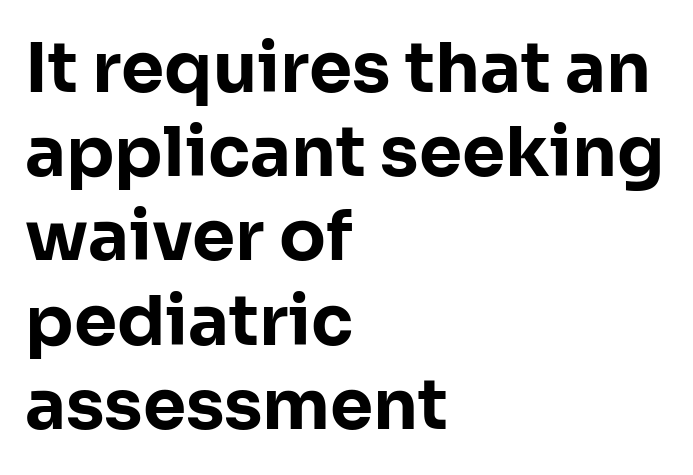
The rendering shows plain stroke endings on the letterforms — a sans-serif design. This is the regular roman posture of the typeface. The characters look thick and weighty, a clear bold. The rag falls on the right side of this text block.
